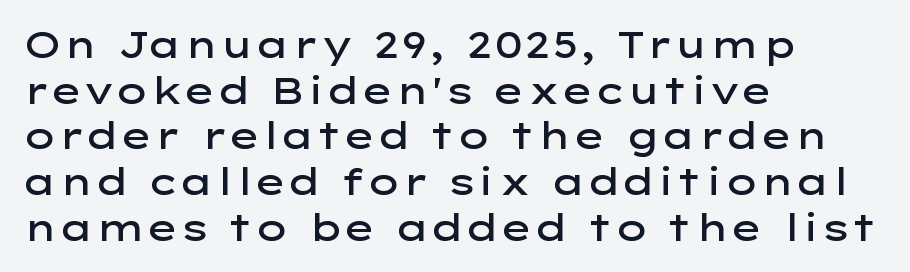
Q: Is the text bold? A: Semi-bold.
Q: Is the text italic (slanted)? A: No, it is upright.
Q: Is the typeface a serif or a sans-serif typeface? A: Sans-serif.
Q: Is the text underlined? A: No.
Q: How is the paragraph aligned? A: Left-aligned.
Q: Is the spacing between letters normal or unusually wide? A: Normal.
Q: Is the spacing between lines tight, normal or loose? A: Normal.
Q: Width (condensed, normal, or wide)? A: Wide.
Q: Stroke contrast? A: Low.
Q: x-height? A: Medium.
Q: Monospaced? A: No.
